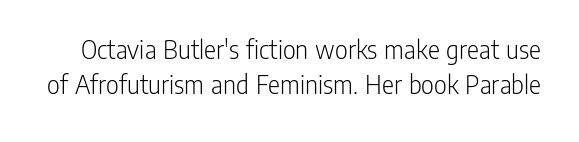
The image shows 28 px light, condensed sans-serif type, upright; set normal line spacing (1.26x), normal letter spacing, not underlined; low stroke contrast and a medium x-height.
